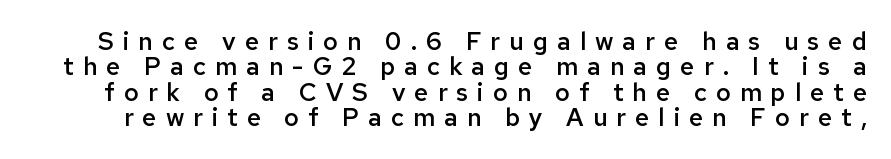
{"italic": "no", "bold": "semi", "underline": "no", "line_spacing": "tight", "line_spacing_ratio": 1.02, "letter_spacing": "wide", "letter_spacing_em": 0.36, "glyph_px": 25}
